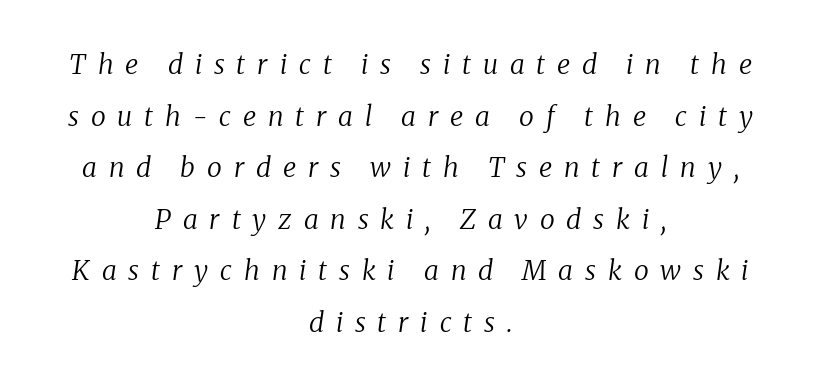
Ink coverage per letter is moderate at most. The lines are spread far apart with generous leading. Look at the tracking — it's clearly loosened, letters drifting apart. Caption: multi-line text, centered on the measure. Check under the words: just untouched page. These lines were composed using italics.
